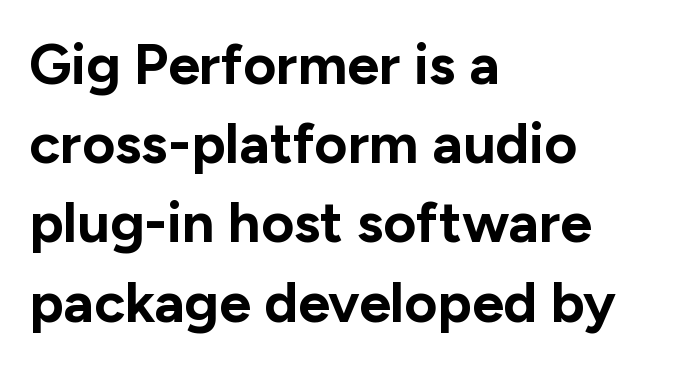
{"serif": "no", "italic": "no", "bold": "yes", "weight": "bold", "width": "normal", "stroke_contrast": "low", "x_height": "medium", "monospaced": "no", "underline": "no", "align": "left", "line_spacing": "normal", "line_spacing_ratio": 1.39, "letter_spacing": "normal", "letter_spacing_em": 0.0, "glyph_px": 57}
